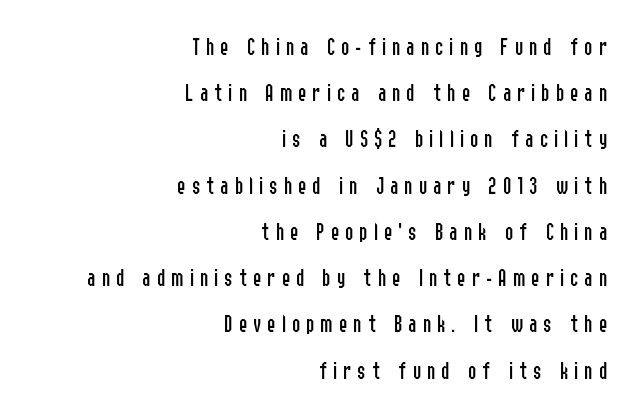
Q: Is the text bold? A: No.
Q: Is the text italic (slanted)? A: No, it is upright.
Q: Is the text underlined? A: No.
Q: How is the paragraph aligned? A: Right-aligned.
Q: Is the spacing between letters normal or unusually wide? A: Unusually wide.
